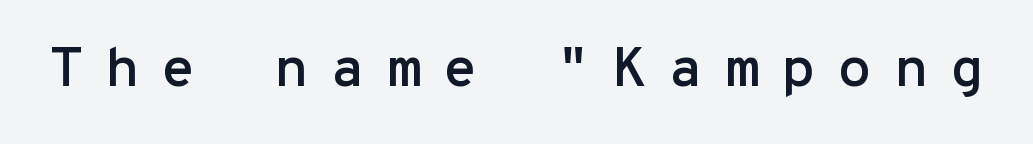
{"serif": "no", "italic": "no", "width": "normal", "stroke_contrast": "low", "x_height": "medium", "monospaced": "yes", "underline": "no", "letter_spacing": "wide", "letter_spacing_em": 0.39, "glyph_px": 56}
